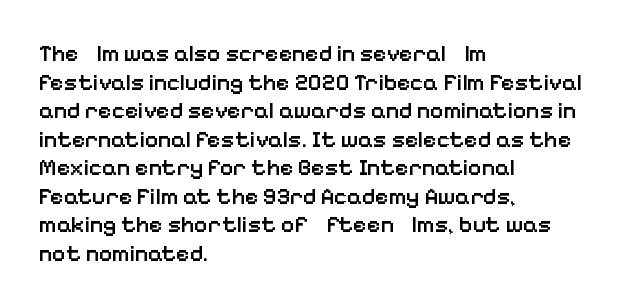
The passage shown is not underscored anywhere. On the weight axis this lands at semibold, roughly 600. Nothing unusual about the tracking: characters are spaced as the font intends. This is roman type, the default non-slanted kind. The paragraph has a hard left edge and a soft right edge.
